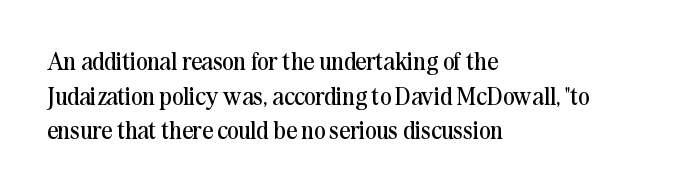
{"italic": "no", "bold": "no", "underline": "no", "align": "left", "line_spacing": "normal", "line_spacing_ratio": 1.44, "letter_spacing": "normal", "letter_spacing_em": 0.0, "glyph_px": 24}
